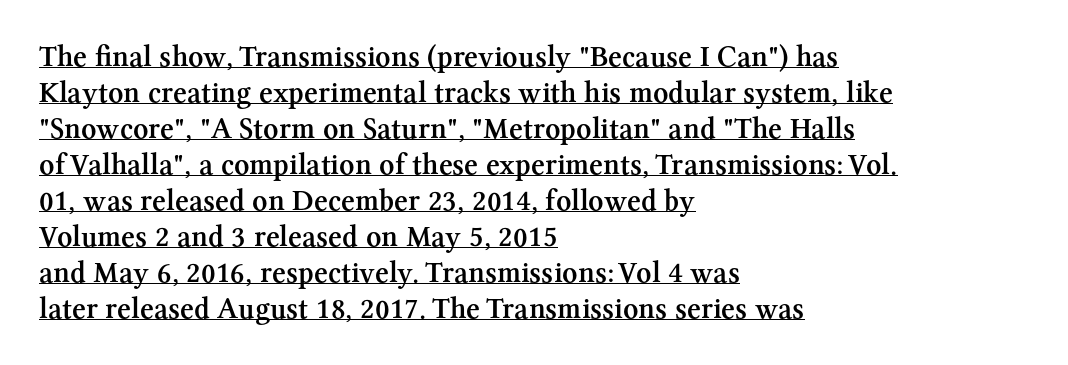
What kind of face is this? One with serifs. Slightly chunky letters — semibold, I'd say, not full bold. Compared with a centered layout, this one pins lines to the left instead. The rendered words wear a rule along their underside. Is this a fixed-width face? No — the glyphs have proportional, varying widths.
